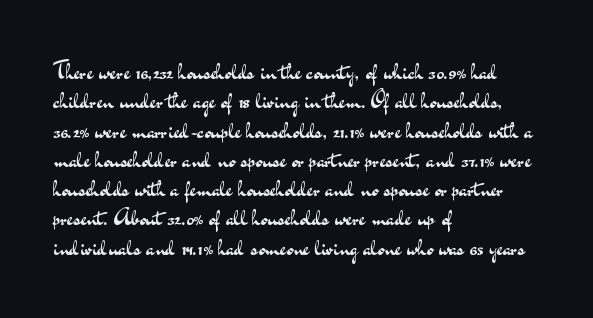
{"bold": "no", "underline": "no", "align": "left", "line_spacing_ratio": 1.22, "letter_spacing": "normal", "letter_spacing_em": 0.0, "glyph_px": 24}
